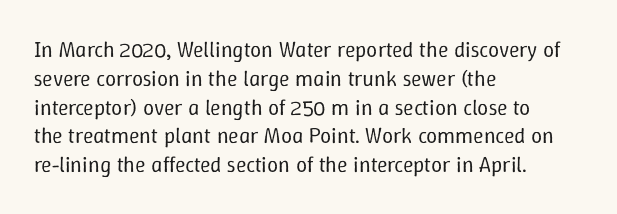
The image shows 22 px text type, upright; set left-aligned, normal line spacing (1.31x), normal letter spacing, not underlined.
